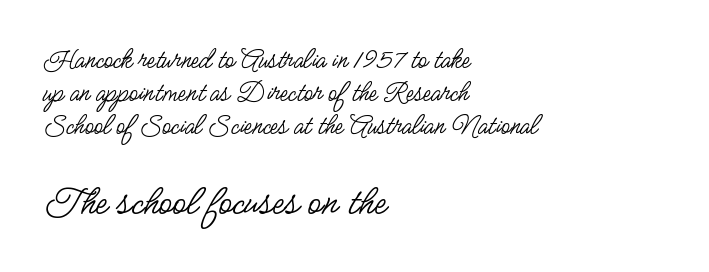
Vertical stems look standard width or narrower in stroke. The face used here is proportionally spaced, like ordinary book or web type. A student would call this left alignment; a typographer would say flush left, rag right.
